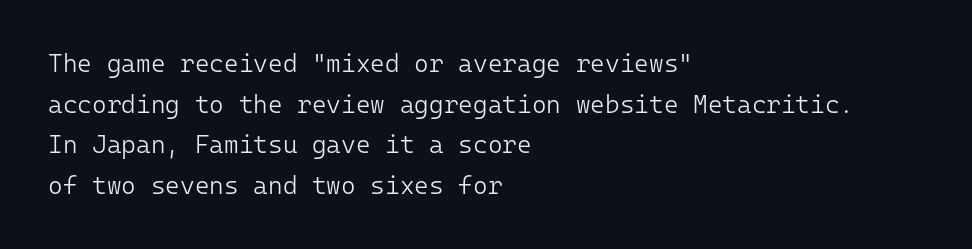
The image shows 25 px text type, upright; set left-aligned, normal line spacing (1.63x), normal letter spacing, not underlined.
